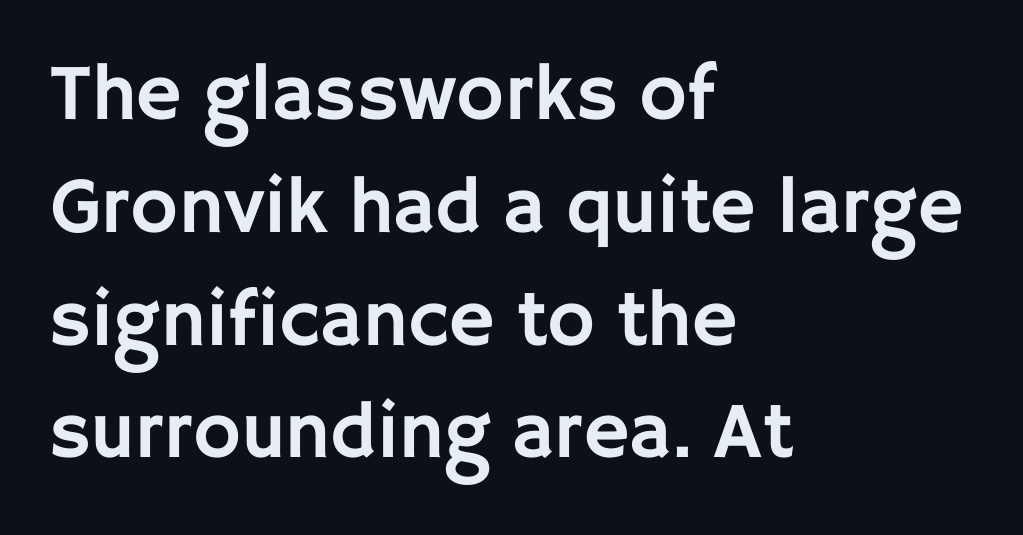
The image shows 80 px sans-serif type, upright; set left-aligned, normal line spacing (1.41x), normal letter spacing, not underlined; low stroke contrast and a large x-height.
